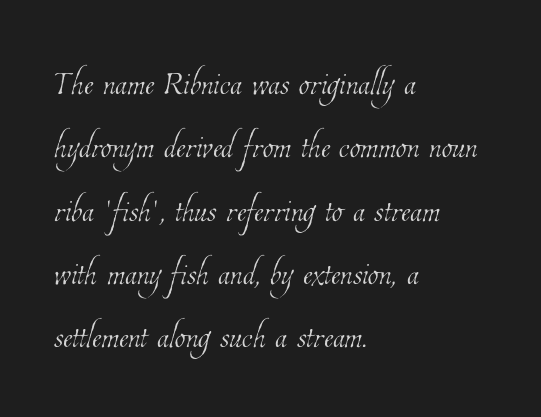
{"bold": "no", "weight": "thin", "width": "condensed", "stroke_contrast": "low", "x_height": "medium", "monospaced": "no", "underline": "no", "align": "left", "line_spacing": "normal", "line_spacing_ratio": 1.44, "letter_spacing": "normal", "letter_spacing_em": 0.0, "glyph_px": 44}
